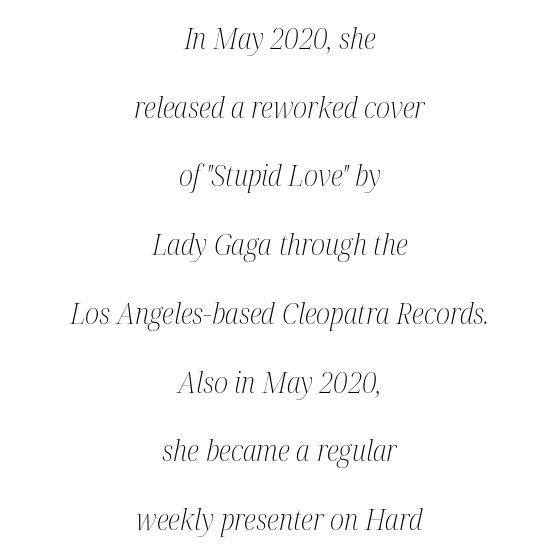
The image shows 29 px light, condensed serif type, italic (leaning right); set centered, loose line spacing (2.37x), normal letter spacing, not underlined; medium stroke contrast and a medium x-height.
